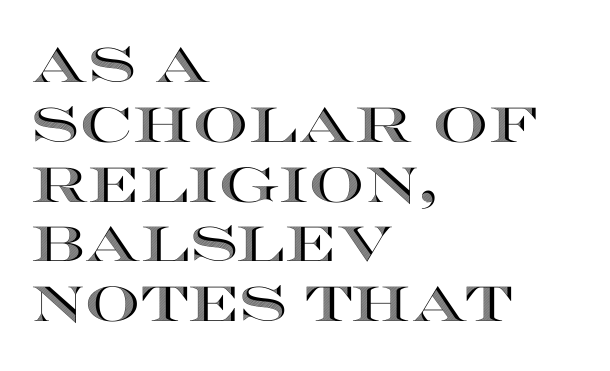
{"italic": "no", "width": "wide", "x_height": "large", "monospaced": "no", "underline": "no", "align": "left", "line_spacing_ratio": 1.22, "letter_spacing": "normal", "letter_spacing_em": 0.0, "glyph_px": 49}
